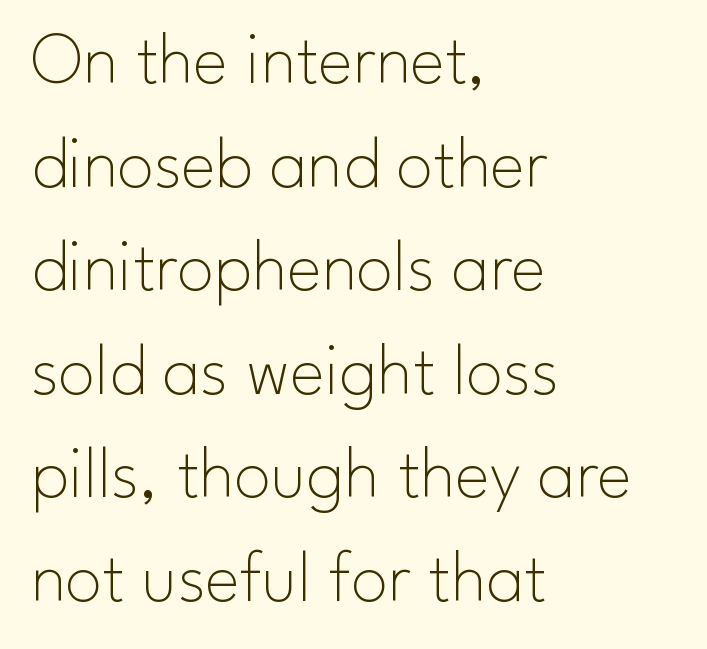
Q: Is the text bold? A: No.
Q: Is the text italic (slanted)? A: No, it is upright.
Q: Is the typeface a serif or a sans-serif typeface? A: Sans-serif.
Q: Is the text underlined? A: No.
Q: How is the paragraph aligned? A: Left-aligned.
Q: Is the spacing between letters normal or unusually wide? A: Normal.
Q: Is the spacing between lines tight, normal or loose? A: Normal.
Q: Width (condensed, normal, or wide)? A: Normal.
Q: Stroke contrast? A: Low.
Q: x-height? A: Small.
Q: Monospaced? A: No.
